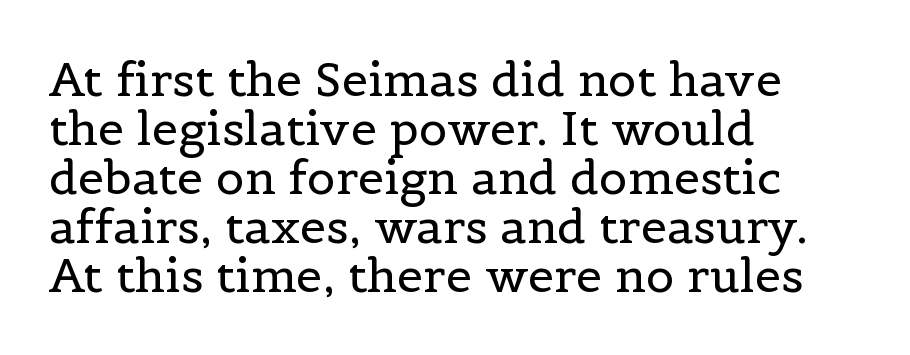
Q: Is the text bold? A: No.
Q: Is the text italic (slanted)? A: No, it is upright.
Q: Is the typeface a serif or a sans-serif typeface? A: Serif.
Q: Is the text underlined? A: No.
Q: How is the paragraph aligned? A: Left-aligned.
Q: Is the spacing between letters normal or unusually wide? A: Normal.
Q: Is the spacing between lines tight, normal or loose? A: Tight.
Q: Width (condensed, normal, or wide)? A: Normal.
Q: x-height? A: Medium.
Q: Monospaced? A: No.
